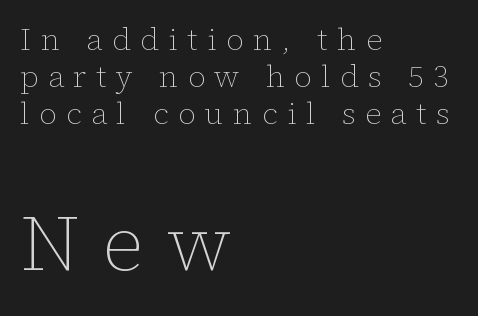
The image shows 78 px thin type, upright; set left-aligned, line spacing 1.2x, unusually wide letter spacing (+0.3 em), not underlined; the second (bottom) block is 2.52x larger; low stroke contrast and a medium x-height.
